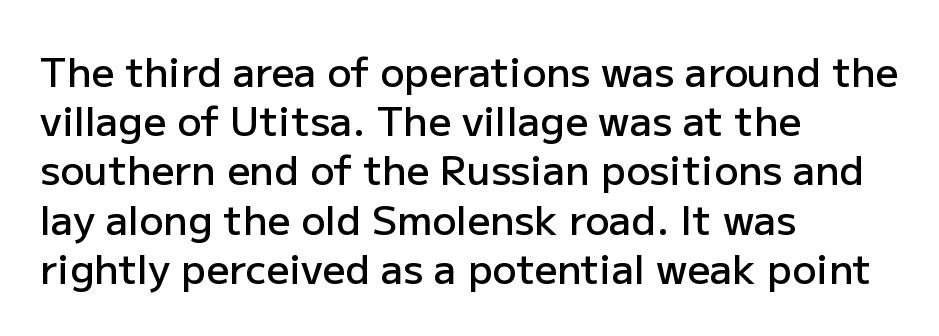
The characters display no serif detailing; their extremities are plain. This sample uses an upright cut, with every glyph sitting square on the baseline. Underline: absent. Notice the strokes are somewhat thickened but not fully heavy: this is a semibold.
